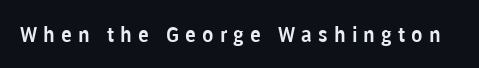
Q: Is the text italic (slanted)? A: No, it is upright.
Q: Is the text underlined? A: No.
Q: Is the spacing between letters normal or unusually wide? A: Unusually wide.
